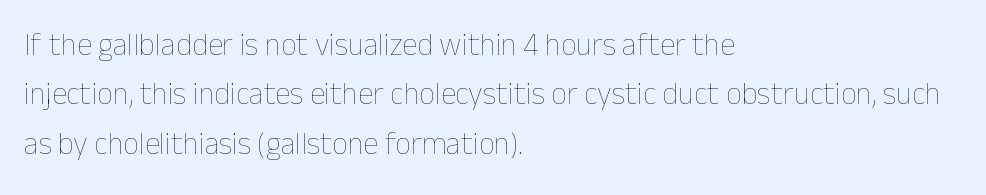
{"italic": "no", "bold": "no", "weight": "thin", "width": "normal", "stroke_contrast": "low", "x_height": "medium", "monospaced": "no", "underline": "no", "align": "left", "line_spacing": "normal", "line_spacing_ratio": 1.59, "letter_spacing": "normal", "letter_spacing_em": 0.0, "glyph_px": 31}
